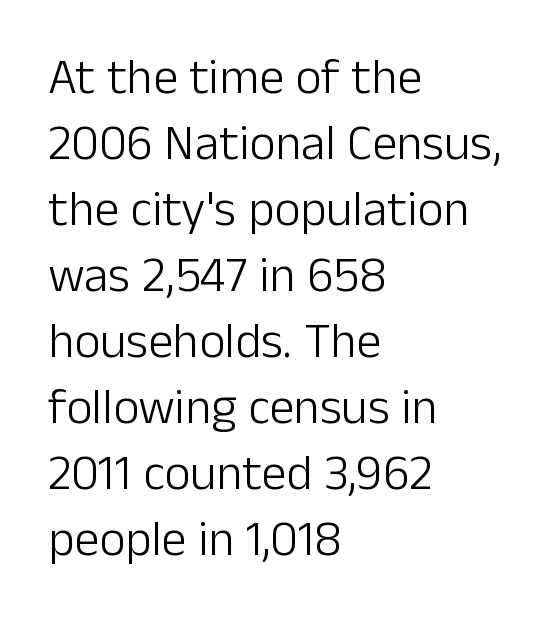
Q: Is the text bold? A: No.
Q: Is the text italic (slanted)? A: No, it is upright.
Q: Is the typeface a serif or a sans-serif typeface? A: Sans-serif.
Q: Is the text underlined? A: No.
Q: How is the paragraph aligned? A: Left-aligned.
Q: Is the spacing between letters normal or unusually wide? A: Normal.
Q: Is the spacing between lines tight, normal or loose? A: Normal.
Q: Width (condensed, normal, or wide)? A: Normal.
Q: Stroke contrast? A: Low.
Q: x-height? A: Medium.
Q: Monospaced? A: No.
